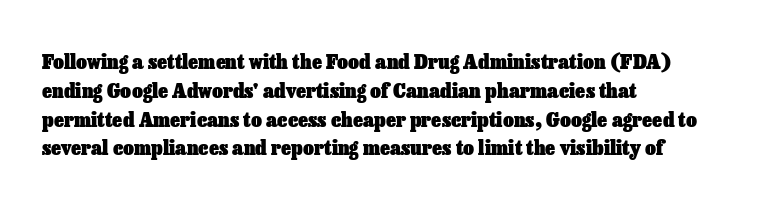
The image shows 21 px bold type, upright; set left-aligned, normal line spacing (1.37x), normal letter spacing, not underlined.
